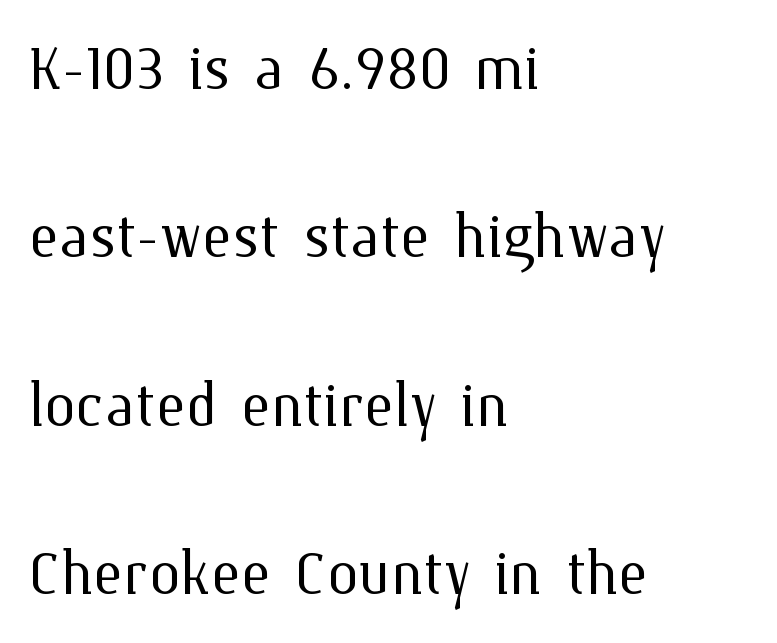
The image shows 79 px light type, upright; set left-aligned, loose line spacing (2.13x), normal letter spacing, not underlined; medium stroke contrast and a medium x-height.
